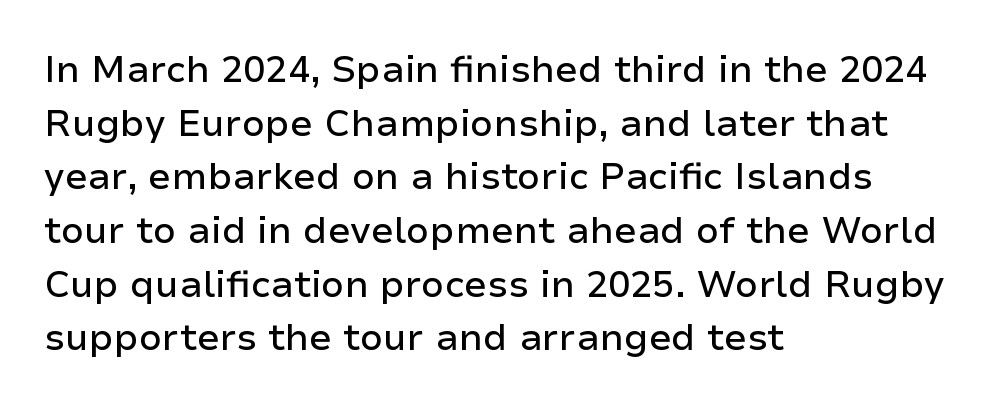
Q: Is the text italic (slanted)? A: No, it is upright.
Q: Is the typeface a serif or a sans-serif typeface? A: Sans-serif.
Q: Is the text underlined? A: No.
Q: How is the paragraph aligned? A: Left-aligned.
Q: Is the spacing between letters normal or unusually wide? A: Normal.
Q: Is the spacing between lines tight, normal or loose? A: Normal.
Q: Width (condensed, normal, or wide)? A: Normal.
Q: Stroke contrast? A: Low.
Q: x-height? A: Medium.
Q: Monospaced? A: No.
